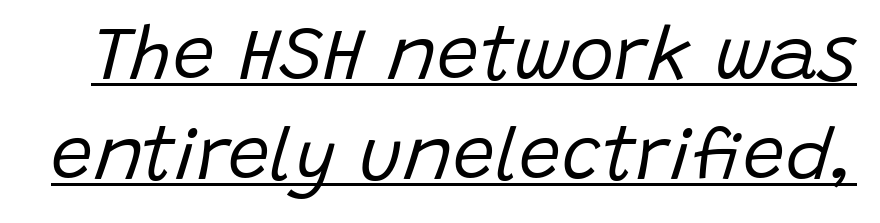
Weight class: somewhere from thin through regular. Leading matches the norm, producing a regular column. It's the slanting kind of type. Proportional: the letters do not fall into vertical columns.
